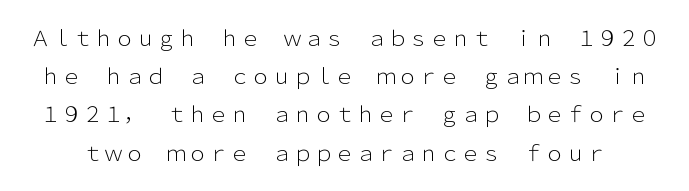
Q: Is the text bold? A: No.
Q: Is the text italic (slanted)? A: No, it is upright.
Q: Is the text underlined? A: No.
Q: Is the spacing between letters normal or unusually wide? A: Normal.
